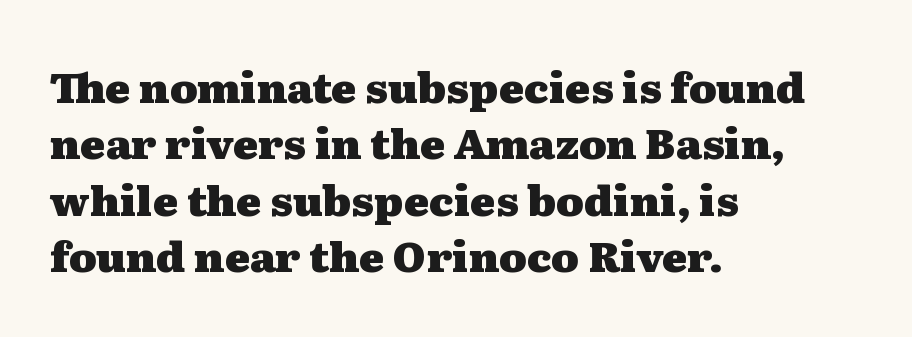
{"serif": "yes", "italic": "no", "bold": "yes", "weight": "heavy", "width": "wide", "stroke_contrast": "medium", "x_height": "medium", "monospaced": "no", "underline": "no", "align": "left", "line_spacing": "normal", "line_spacing_ratio": 1.34, "letter_spacing": "normal", "letter_spacing_em": 0.0, "glyph_px": 42}
